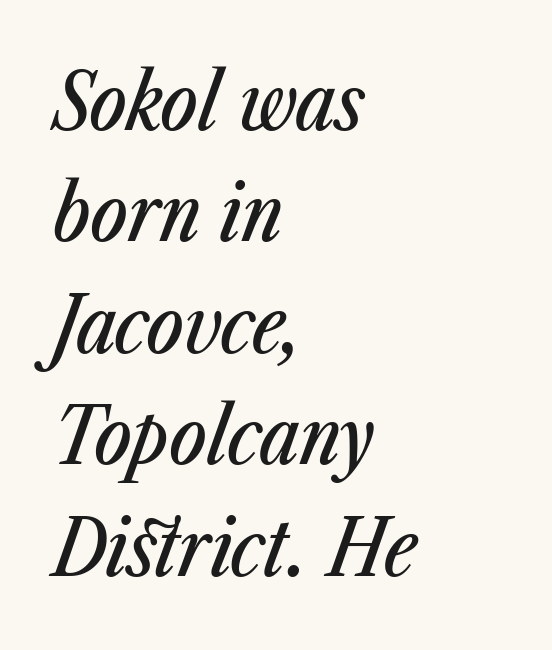
Q: Is the text italic (slanted)? A: Yes, it leans right by about 23 degrees.
Q: Is the text underlined? A: No.
Q: How is the paragraph aligned? A: Left-aligned.
Q: Is the spacing between letters normal or unusually wide? A: Normal.
Q: Is the spacing between lines tight, normal or loose? A: Normal.
Q: Width (condensed, normal, or wide)? A: Condensed.
Q: Stroke contrast? A: Low.
Q: x-height? A: Medium.
Q: Monospaced? A: No.
